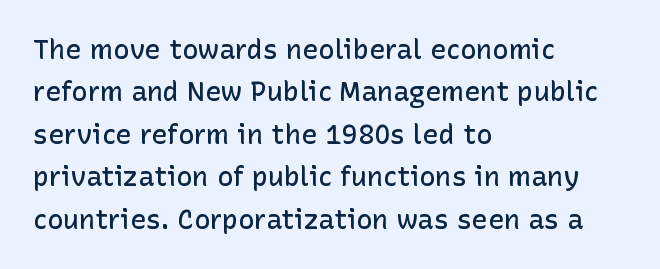
{"italic": "no", "bold": "semi", "underline": "no", "align": "left", "line_spacing": "normal", "line_spacing_ratio": 1.57, "letter_spacing": "normal", "letter_spacing_em": 0.0, "glyph_px": 27}
